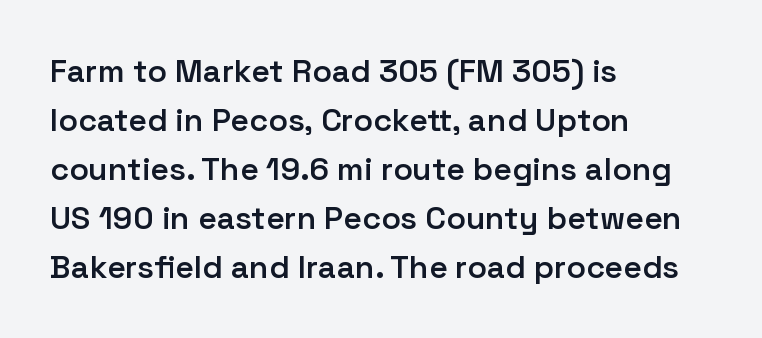
If you drew a line through each stem, it would be perfectly vertical. Character widths vary here, with narrow letters taking less room than wide ones. The typesetting leans somewhat heavy: a semibold. How would I describe the line gaps? Plain and ordinary. Typeset ragged right — the left edge is the straight one.
